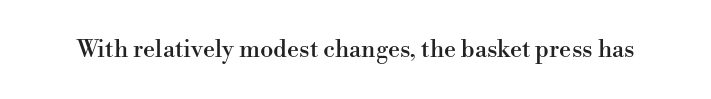
Q: Is the text italic (slanted)? A: No, it is upright.
Q: Is the text underlined? A: No.
Q: Is the spacing between letters normal or unusually wide? A: Normal.
